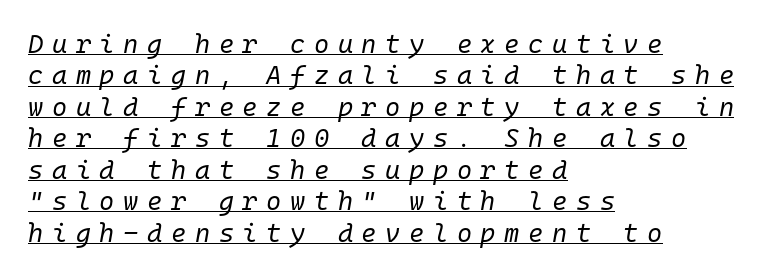
Caption: multi-line text, flush left, ragged right. Glance below the letters and you will spot a drawn line. Is the letter spacing exaggerated? Yes — the characters are pushed far apart. The text carries the slant typical of an italic or oblique font. Letters have the restrained weight of plain body copy at most.
